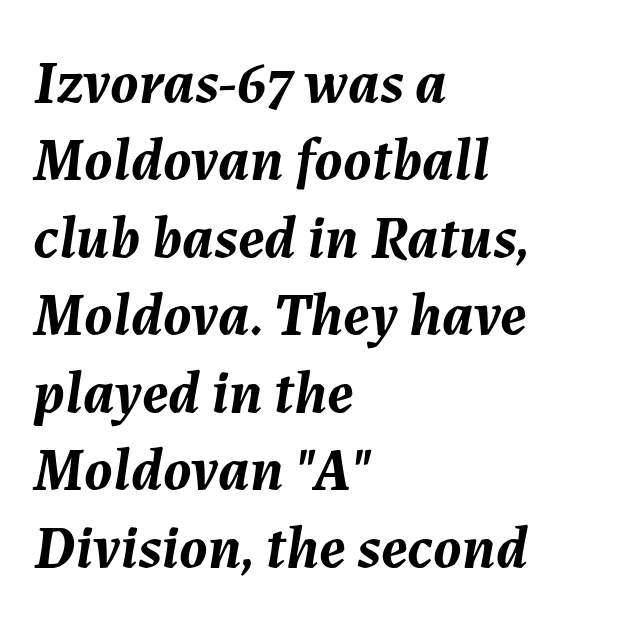
The image shows 61 px semibold type, italic (leaning right); set left-aligned, normal line spacing (1.27x), normal letter spacing, not underlined; medium stroke contrast and a medium x-height.
